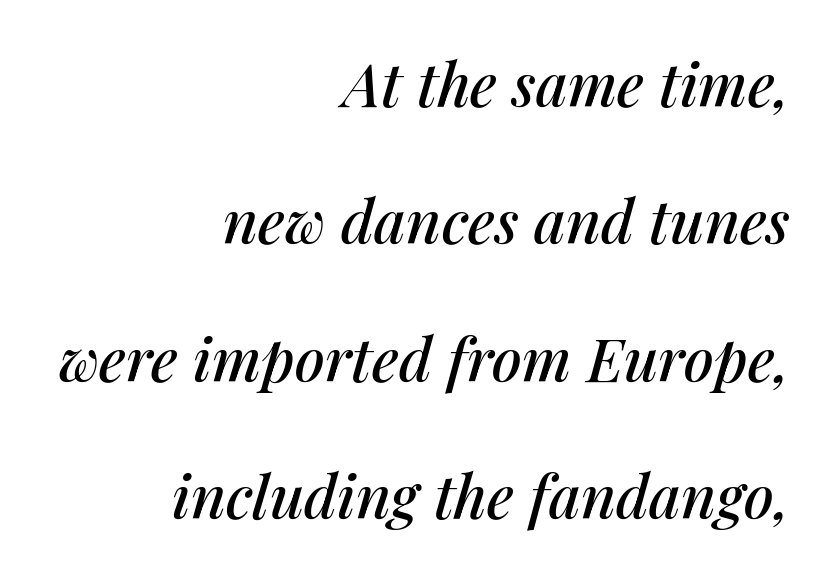
{"italic": "yes", "lean": "right", "slant_degrees": 14, "width": "normal", "stroke_contrast": "medium", "x_height": "medium", "monospaced": "no", "underline": "no", "align": "right", "line_spacing": "loose", "line_spacing_ratio": 2.29, "letter_spacing": "normal", "letter_spacing_em": 0.0, "glyph_px": 60}
